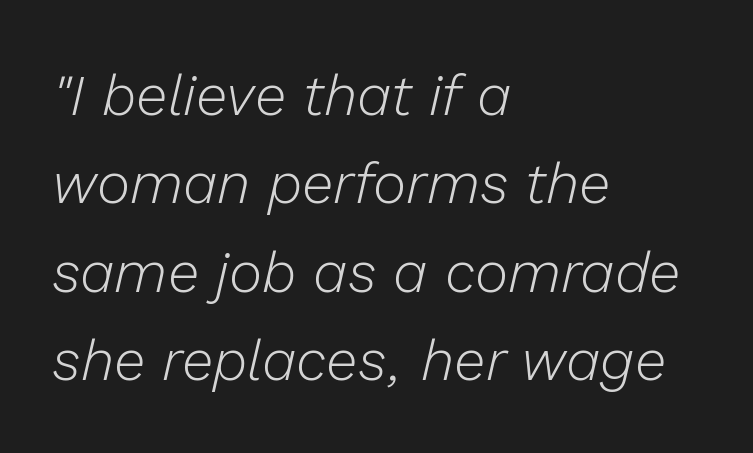
{"italic": "yes", "lean": "right", "slant_degrees": 13, "bold": "no", "weight": "light", "width": "normal", "stroke_contrast": "low", "x_height": "medium", "monospaced": "no", "underline": "no", "align": "left", "line_spacing": "normal", "line_spacing_ratio": 1.55, "letter_spacing": "normal", "letter_spacing_em": 0.0, "glyph_px": 57}
